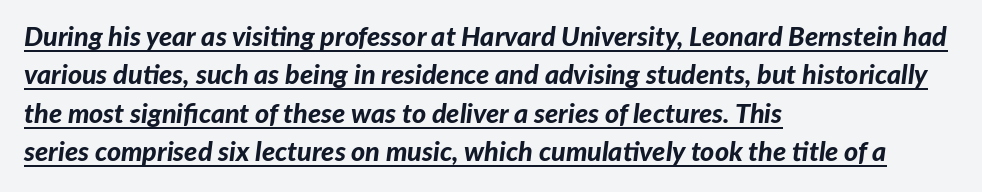
Q: Is the text bold? A: Yes.
Q: Is the text italic (slanted)? A: Yes, it leans right by about 7 degrees.
Q: Is the text underlined? A: Yes.
Q: How is the paragraph aligned? A: Left-aligned.
Q: Is the spacing between letters normal or unusually wide? A: Normal.
Q: Is the spacing between lines tight, normal or loose? A: Normal.
